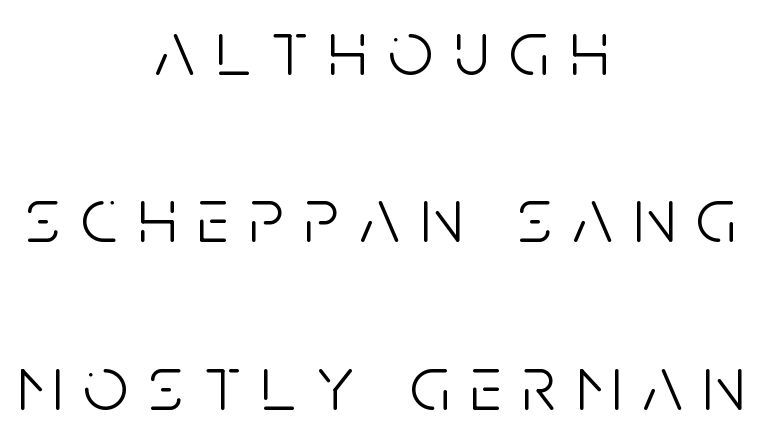
Q: Is the text bold? A: No.
Q: Is the text italic (slanted)? A: No, it is upright.
Q: Is the typeface a serif or a sans-serif typeface? A: Sans-serif.
Q: Is the text underlined? A: No.
Q: How is the paragraph aligned? A: Centered.
Q: Is the spacing between letters normal or unusually wide? A: Unusually wide.
Q: Is the spacing between lines tight, normal or loose? A: Loose.
Q: Width (condensed, normal, or wide)? A: Condensed.
Q: Stroke contrast? A: Low.
Q: x-height? A: Large.
Q: Monospaced? A: No.
